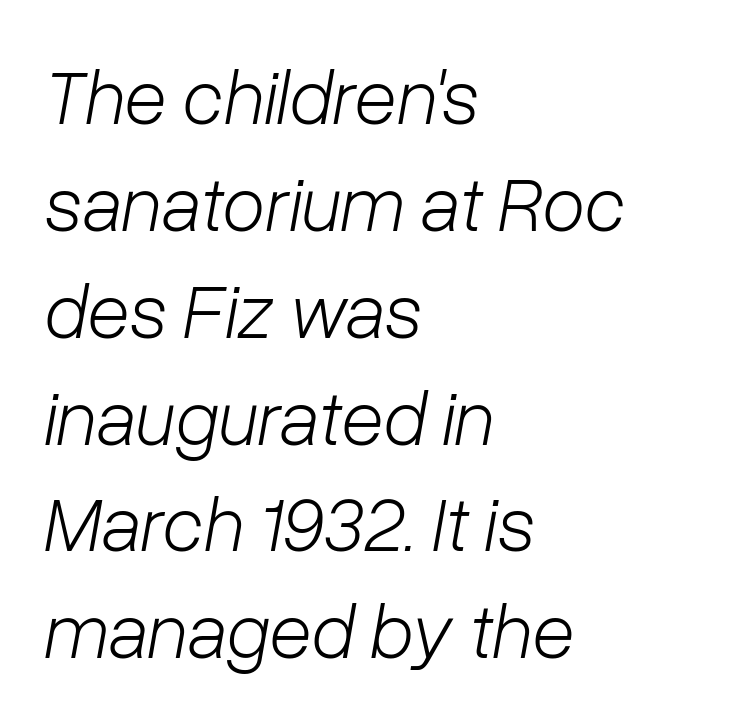
The letterforms sit at book weight or below. Honestly, there is no underline to notice here at all. These lines are rendered in a variable-pitch font. How are the letters spaced? Ordinarily, with no added tracking. An italicized treatment has been applied to the whole sample.
